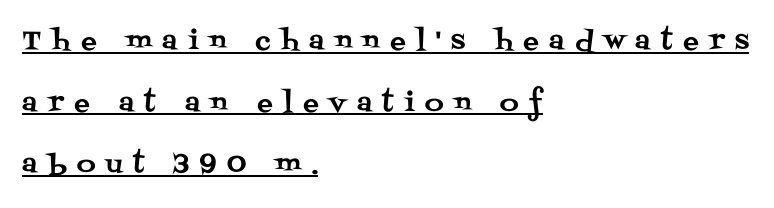
The image shows 26 px text type, upright; set left-aligned, loose line spacing (2.37x), unusually wide letter spacing (+0.41 em), underlined.
